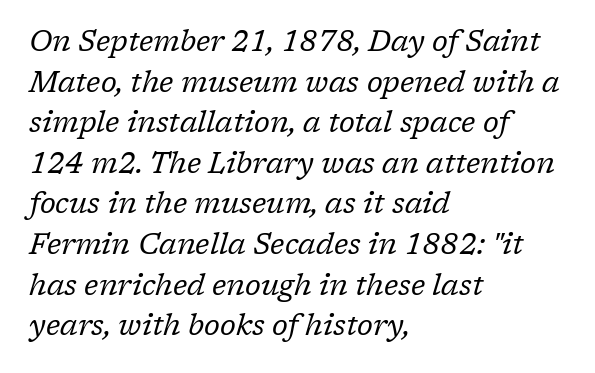
The image shows 29 px regular-weight serif type, italic (leaning right); set left-aligned, normal line spacing (1.4x), normal letter spacing, not underlined; low stroke contrast and a medium x-height.
